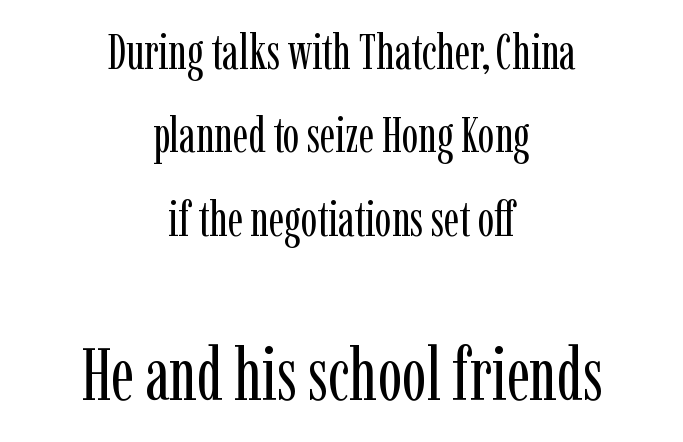
Q: Is the text bold? A: No.
Q: Is the text italic (slanted)? A: No, it is upright.
Q: Is the typeface a serif or a sans-serif typeface? A: Serif.
Q: Is the text underlined? A: No.
Q: How is the paragraph aligned? A: Centered.
Q: Is the spacing between letters normal or unusually wide? A: Normal.
Q: Is the spacing between lines tight, normal or loose? A: Normal.
Q: Which block of text is set in a larger size, the first (top) or the second (bottom)? A: The second (bottom) one.
Q: Width (condensed, normal, or wide)? A: Condensed.
Q: Stroke contrast? A: Low.
Q: x-height? A: Medium.
Q: Monospaced? A: No.
